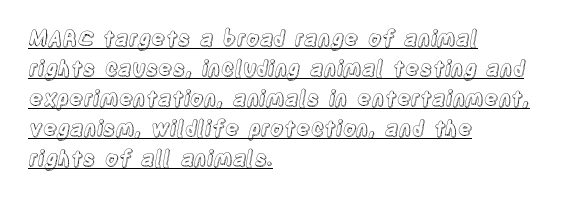
{"underline": "yes", "align": "left", "line_spacing": "normal", "line_spacing_ratio": 1.43, "letter_spacing": "normal", "letter_spacing_em": 0.0, "glyph_px": 21}
